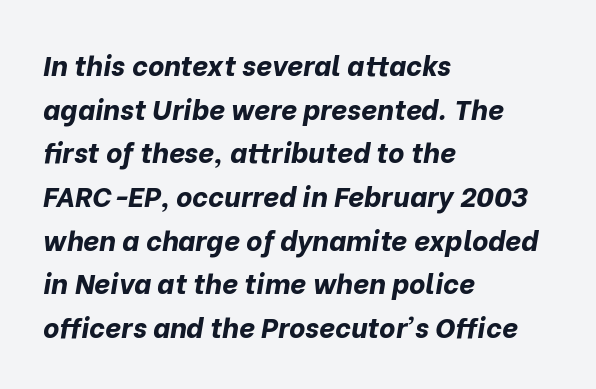
Q: Is the text bold? A: Yes.
Q: Is the text italic (slanted)? A: Yes, it leans right by about 10 degrees.
Q: Is the text underlined? A: No.
Q: How is the paragraph aligned? A: Left-aligned.
Q: Is the spacing between letters normal or unusually wide? A: Normal.
Q: Is the spacing between lines tight, normal or loose? A: Normal.
Q: Width (condensed, normal, or wide)? A: Normal.
Q: Stroke contrast? A: Low.
Q: x-height? A: Medium.
Q: Monospaced? A: No.
